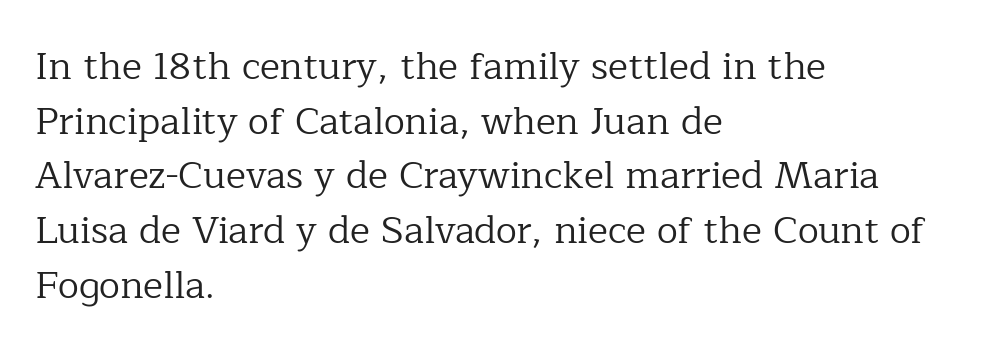
Q: Is the text bold? A: No.
Q: Is the text italic (slanted)? A: No, it is upright.
Q: Is the typeface a serif or a sans-serif typeface? A: Serif.
Q: Is the text underlined? A: No.
Q: How is the paragraph aligned? A: Left-aligned.
Q: Is the spacing between letters normal or unusually wide? A: Normal.
Q: Is the spacing between lines tight, normal or loose? A: Normal.
Q: Width (condensed, normal, or wide)? A: Normal.
Q: Stroke contrast? A: Low.
Q: x-height? A: Medium.
Q: Monospaced? A: No.
